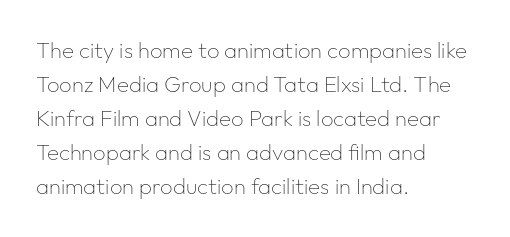
Q: Is the text bold? A: No.
Q: Is the text italic (slanted)? A: No, it is upright.
Q: Is the text underlined? A: No.
Q: How is the paragraph aligned? A: Left-aligned.
Q: Is the spacing between letters normal or unusually wide? A: Normal.
Q: Is the spacing between lines tight, normal or loose? A: Normal.
